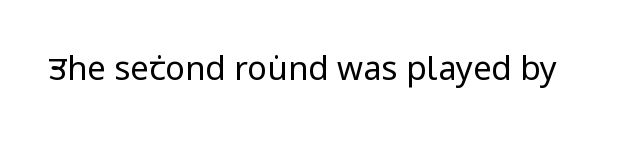
The image shows 33 px regular-weight, condensed sans-serif type, upright; set normal letter spacing, not underlined; low stroke contrast and a large x-height.
